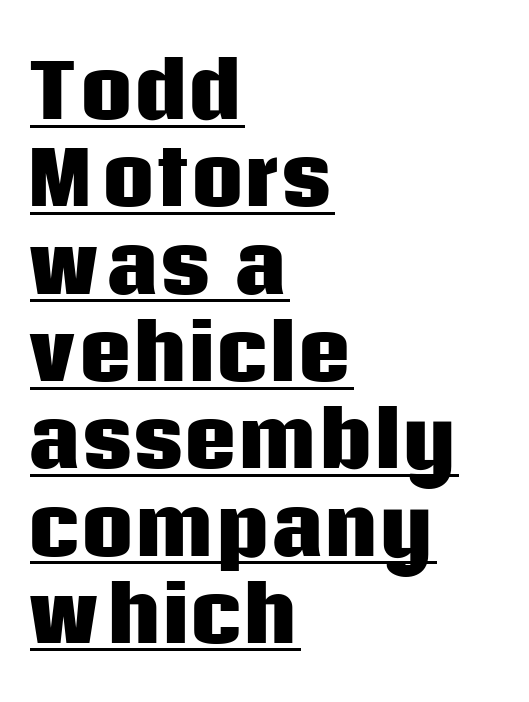
The image shows 74 px heavy sans-serif type, upright; set left-aligned, line spacing 1.18x, normal letter spacing, underlined; low stroke contrast and a large x-height.
